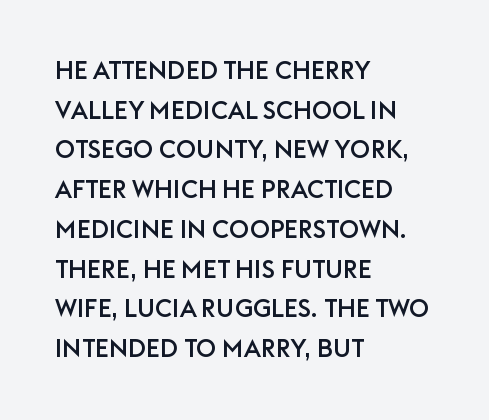
Words appear dense and cohesive because spacing is normal. Italic? Not at all — the glyphs are vertical. Horizontally, the lines are justified to the leading edge only. Leading matches the norm, producing a regular column. Each row of text sits above clean, open space.
